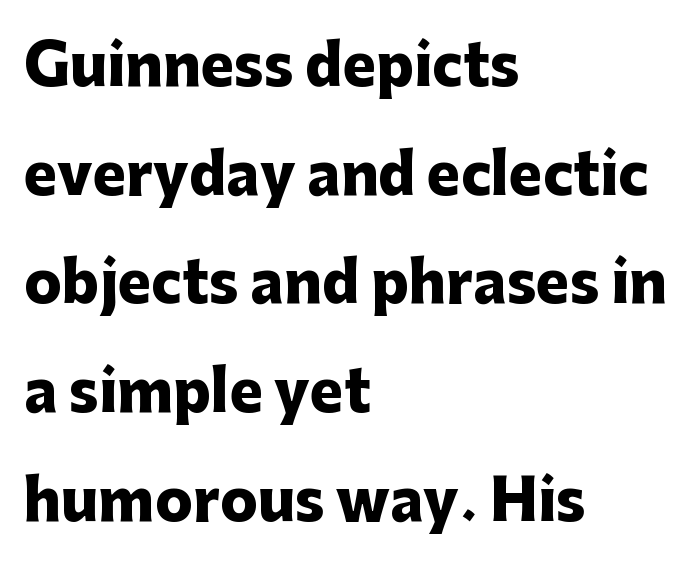
This is roman type, the default non-slanted kind. Characters follow at the spacing the type designer built in. Each letter keeps its own natural width here, so spacing adapts to shape. The lines are quadded left. Plenty of ink on the page — the face is bold. The specimen omits any rule beneath the text block's lines.
